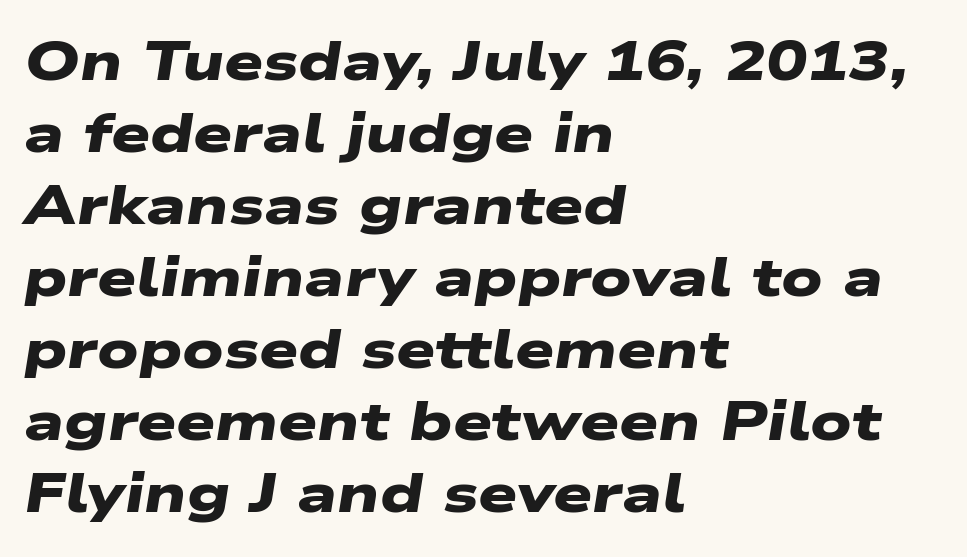
Q: Is the text bold? A: Yes.
Q: Is the typeface a serif or a sans-serif typeface? A: Sans-serif.
Q: Is the text underlined? A: No.
Q: How is the paragraph aligned? A: Left-aligned.
Q: Is the spacing between letters normal or unusually wide? A: Normal.
Q: Is the spacing between lines tight, normal or loose? A: Normal.
Q: Width (condensed, normal, or wide)? A: Wide.
Q: Stroke contrast? A: Low.
Q: x-height? A: Medium.
Q: Monospaced? A: No.
